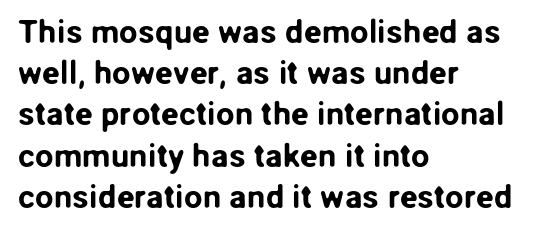
The type is set solid horizontally, with unmodified tracking. Looks like regular typesetting: each glyph gets only the width it needs. One-word summary of the alignment: left. The leading is moderate, giving the passage an even texture. Every character sits straight up, as roman type does.
